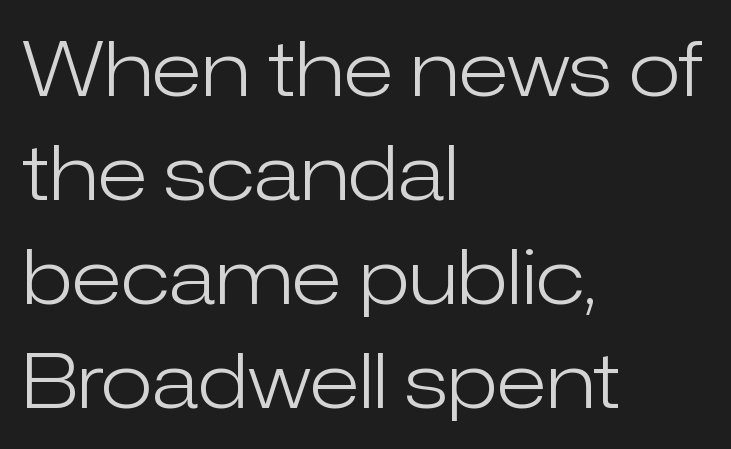
The image shows 76 px light sans-serif type, upright; set left-aligned, normal line spacing (1.37x), normal letter spacing, not underlined; low stroke contrast and a medium x-height.
